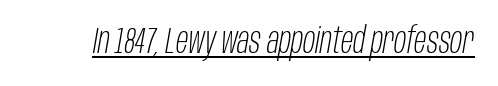
The image shows 36 px light, condensed type, italic (leaning right); set normal letter spacing, underlined; low stroke contrast and a large x-height.
